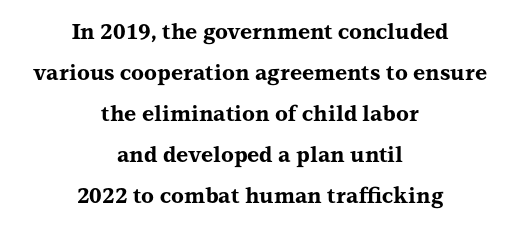
Quick note: not italic, upright. In terms of weight, the rendering is a true, heavy bold. How would I describe the line gaps? Wide and relaxed. Descenders are the only things crossing below the line. Leftover space on each line is divided equally before and after the words. Observe the ordinary spacing: letters are neighbours, not strangers.
